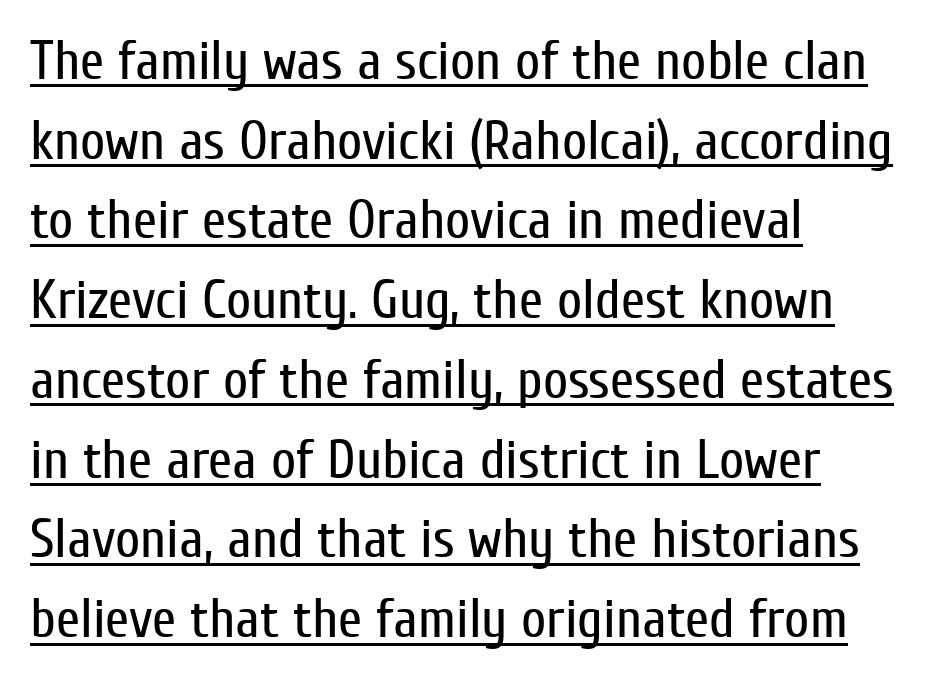
{"serif": "no", "italic": "no", "bold": "no", "weight": "regular", "width": "condensed", "stroke_contrast": "low", "x_height": "medium", "monospaced": "no", "underline": "yes", "align": "left", "line_spacing": "normal", "line_spacing_ratio": 1.45, "letter_spacing": "normal", "letter_spacing_em": 0.0, "glyph_px": 55}
